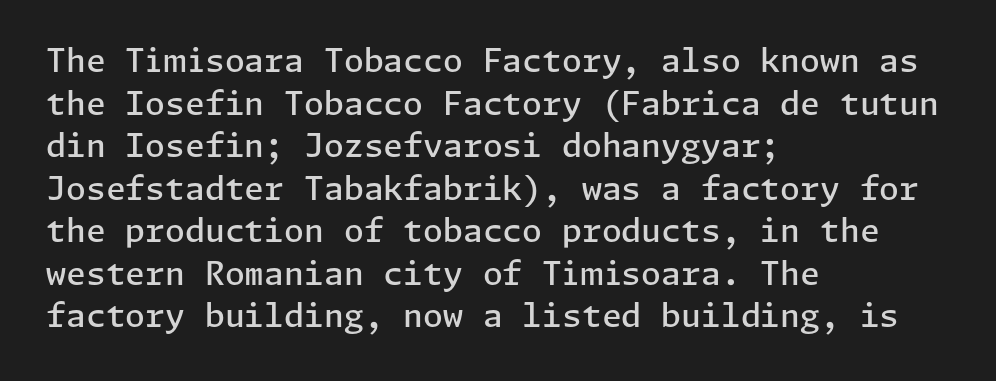
{"serif": "no", "italic": "no", "bold": "semi", "weight": "semibold", "width": "normal", "stroke_contrast": "low", "x_height": "medium", "underline": "no", "align": "left", "line_spacing": "normal", "line_spacing_ratio": 1.33, "letter_spacing": "normal", "letter_spacing_em": 0.0, "glyph_px": 32}
